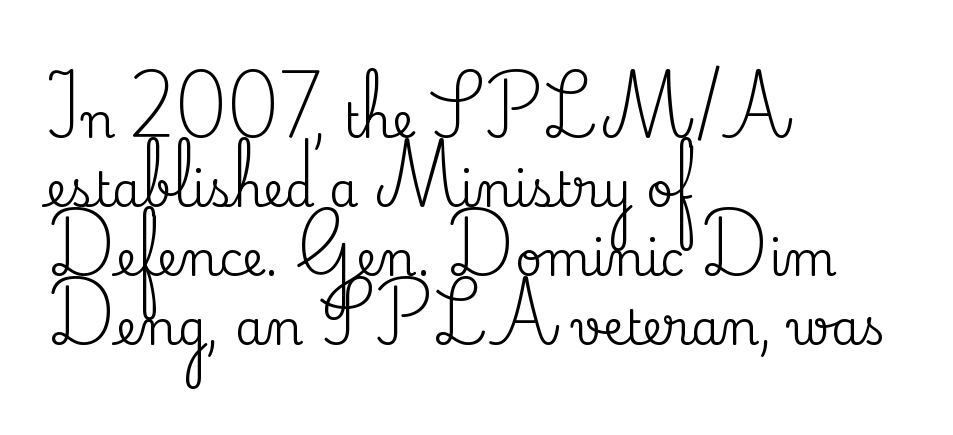
Words appear dense and cohesive because spacing is normal. Leftover space on each line is placed entirely after the last word. The passage shown is not underscored anywhere. Examine the stroke ends and you'll spot serifs. Does the lettering tilt? It doesn't — this is upright. The passage shown stacks its lines at a standard gap.
